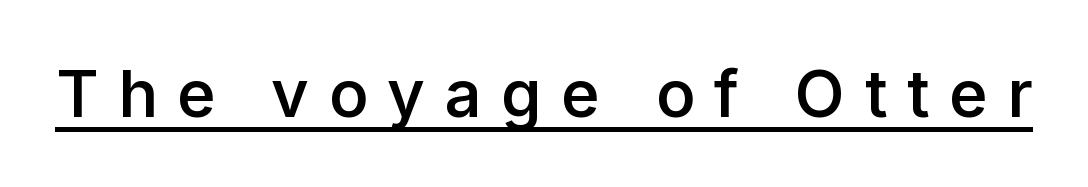
{"serif": "no", "italic": "no", "bold": "semi", "weight": "semibold", "width": "normal", "stroke_contrast": "low", "x_height": "medium", "monospaced": "no", "underline": "yes", "letter_spacing": "wide", "letter_spacing_em": 0.3, "glyph_px": 65}
